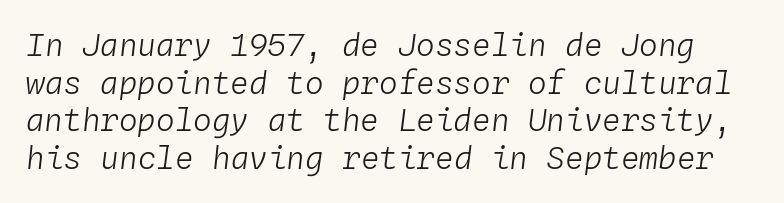
Descenders are the only things crossing below the line. How are the letters spaced? Ordinarily, with no added tracking. Bold? No — there's no thickening of the strokes. Emphasis-style slanted type is in use. Think of a typewriter: that constant character pitch is what you see here.
